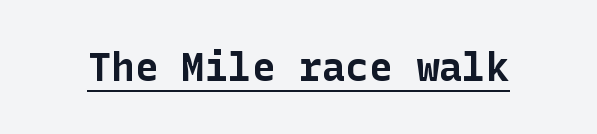
Underlining? Definitely there. Words appear dense and cohesive because spacing is normal. The letters stand upright; this is a roman face. As a designer I'd log this as weight 700, bold. No feet cap the strokes, marking this as sans-serif type.
